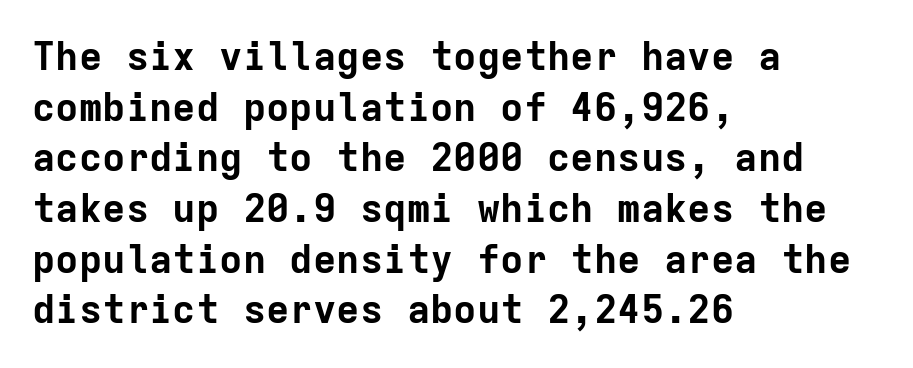
The lines are quadded left. If you drew a line through each stem, it would be perfectly vertical. Vertically, the passage feels balanced, rows spaced as you'd expect. Plain, unruled lines of type. The type family on display is of the sans-serif kind. Nobody touched the tracking dial on this one.
